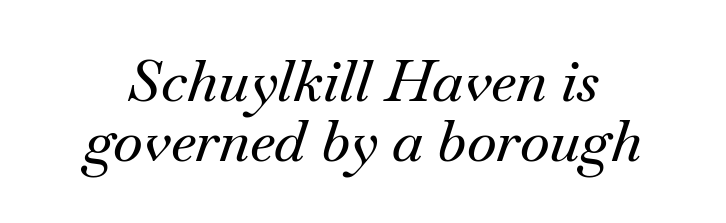
The image shows 57 px serif type, italic (leaning right); set tight line spacing (1.06x), normal letter spacing, not underlined; medium stroke contrast and a small x-height.
